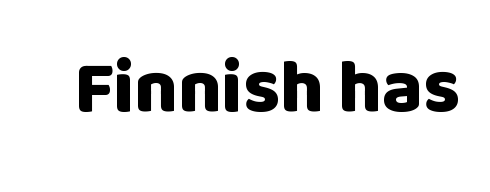
Posture: upright roman. I'd call this a sans setting — the letters go barefoot. Compared with typical body copy, the letter spacing here is the same. Letters rest on an invisible, unmarked baseline. The glyphs have the mass of a bold cut.
